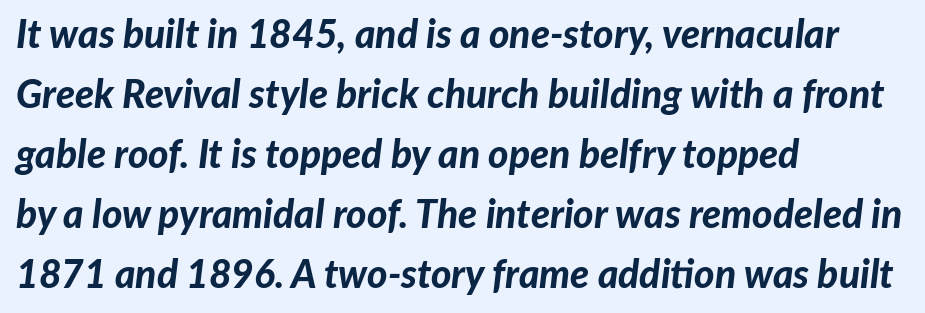
The image shows 39 px bold type, italic (leaning right); set left-aligned, normal line spacing (1.54x), normal letter spacing, not underlined; low stroke contrast and a medium x-height.
